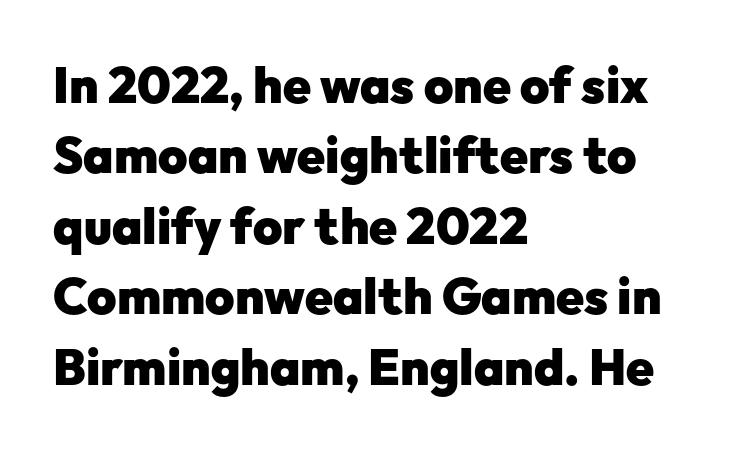
Layout note: lines flush left. You can tell from the bare stems that sans-serif type was used. This sample has the flowing, uneven cadence of proportional lettering. There is no visible air inserted between adjacent glyphs. Letters rest on an invisible, unmarked baseline.
